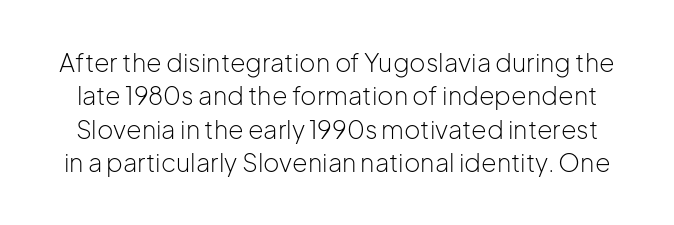
A typesetter would mark this as roman, not italic. Unmarked baselines from the first word to the last. The line texture is even and compact thanks to regular tracking. Reading down the column, the eye jumps a familiar distance to each next line.
